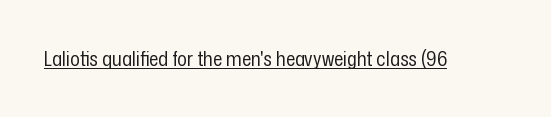
{"italic": "no", "bold": "no", "underline": "yes", "letter_spacing": "normal", "letter_spacing_em": 0.0, "glyph_px": 20}
